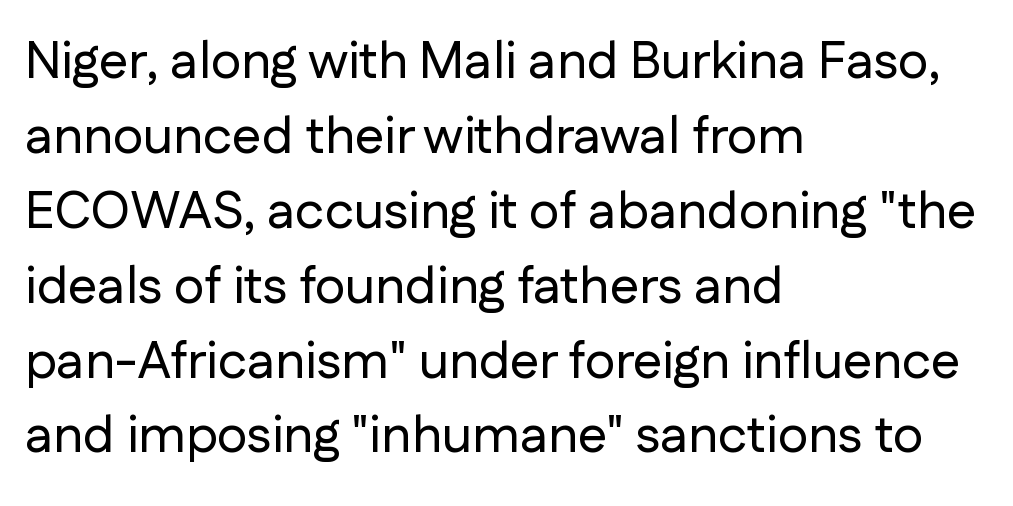
{"serif": "no", "italic": "no", "width": "normal", "stroke_contrast": "low", "x_height": "medium", "monospaced": "no", "underline": "no", "align": "left", "line_spacing": "normal", "line_spacing_ratio": 1.44, "letter_spacing": "normal", "letter_spacing_em": 0.0, "glyph_px": 52}
